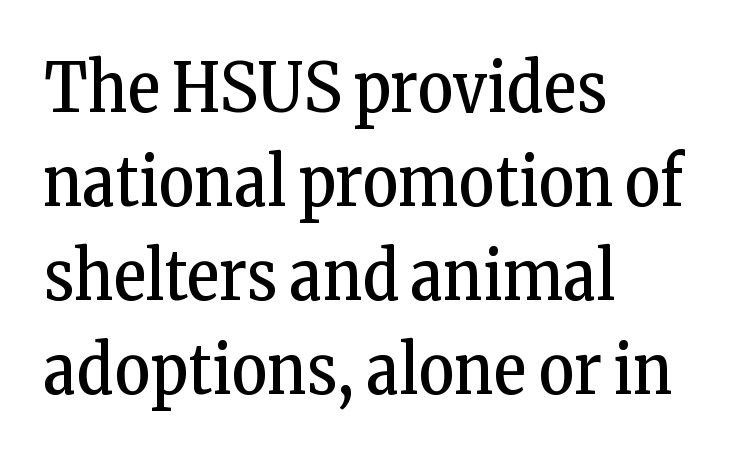
The image shows 69 px regular-weight, condensed serif type, upright; set left-aligned, normal line spacing (1.36x), normal letter spacing, not underlined; low stroke contrast and a medium x-height.
